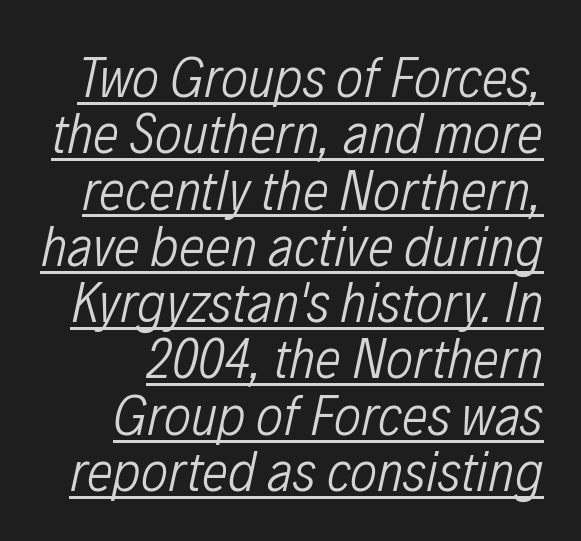
This sample uses plain, unmodified letter spacing. Emphasis is given by a line drawn under the lettering. You could barely slide anything between these rows. Summary of weight: not heavy and not bold. The face used here has a pronounced slope to its letters.
